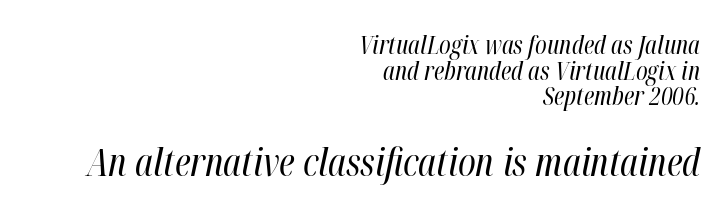
The image shows 38 px regular-weight, condensed type, italic (leaning right); set right-aligned, tight line spacing (1.03x), normal letter spacing, not underlined; the second (bottom) block is 1.52x larger; high stroke contrast and a medium x-height.
